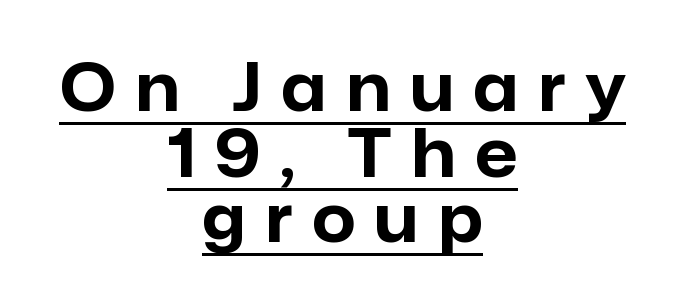
Q: Is the text bold? A: Yes.
Q: Is the text italic (slanted)? A: No, it is upright.
Q: Is the typeface a serif or a sans-serif typeface? A: Sans-serif.
Q: Is the text underlined? A: Yes.
Q: How is the paragraph aligned? A: Centered.
Q: Is the spacing between letters normal or unusually wide? A: Unusually wide.
Q: Is the spacing between lines tight, normal or loose? A: Tight.
Q: Width (condensed, normal, or wide)? A: Normal.
Q: Stroke contrast? A: Low.
Q: x-height? A: Medium.
Q: Monospaced? A: No.
